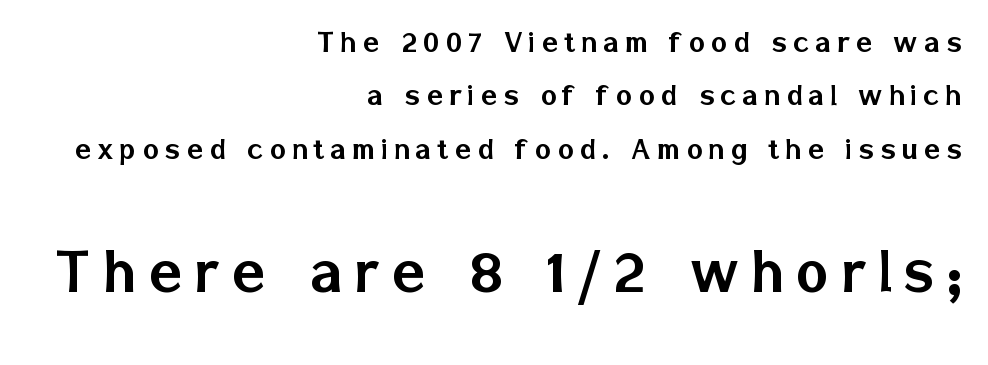
The image shows 69 px sans-serif type, upright; set right-aligned, normal line spacing (1.57x), not underlined; the second (bottom) block is 2.03x larger; low stroke contrast and a medium x-height.
